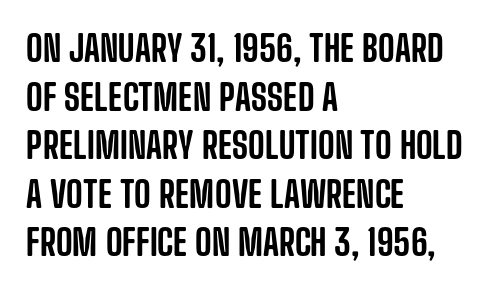
{"serif": "no", "italic": "no", "width": "condensed", "stroke_contrast": "low", "x_height": "large", "monospaced": "no", "underline": "no", "align": "left", "line_spacing": "normal", "line_spacing_ratio": 1.35, "letter_spacing": "normal", "letter_spacing_em": 0.0, "glyph_px": 36}
